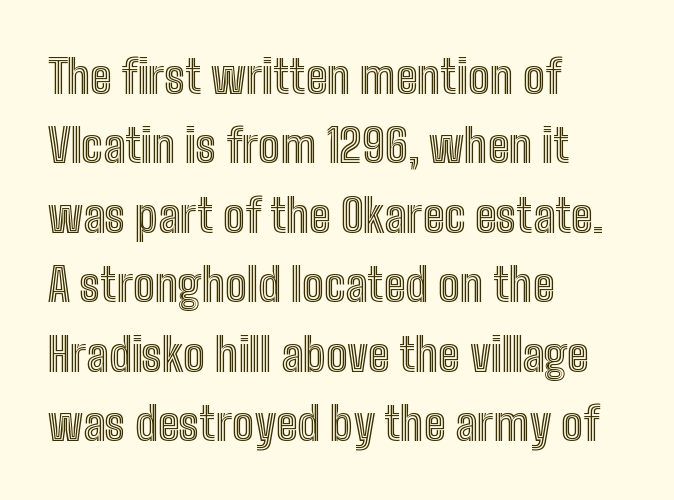
Q: Is the text italic (slanted)? A: No, it is upright.
Q: Is the text underlined? A: No.
Q: How is the paragraph aligned? A: Left-aligned.
Q: Is the spacing between letters normal or unusually wide? A: Normal.
Q: Is the spacing between lines tight, normal or loose? A: Normal.
Q: Width (condensed, normal, or wide)? A: Condensed.
Q: x-height? A: Medium.
Q: Monospaced? A: No.
